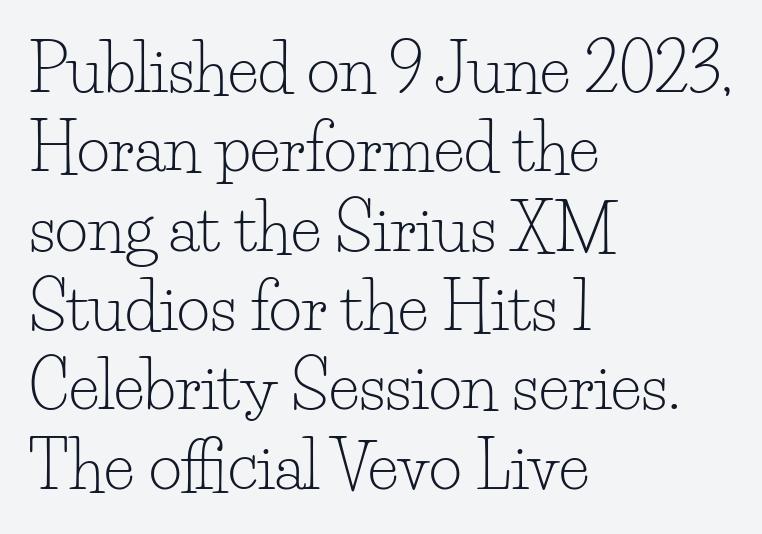
Q: Is the text bold? A: No.
Q: Is the text italic (slanted)? A: No, it is upright.
Q: Is the typeface a serif or a sans-serif typeface? A: Serif.
Q: Is the text underlined? A: No.
Q: How is the paragraph aligned? A: Left-aligned.
Q: Is the spacing between letters normal or unusually wide? A: Normal.
Q: Width (condensed, normal, or wide)? A: Normal.
Q: Stroke contrast? A: Low.
Q: x-height? A: Small.
Q: Monospaced? A: No.
